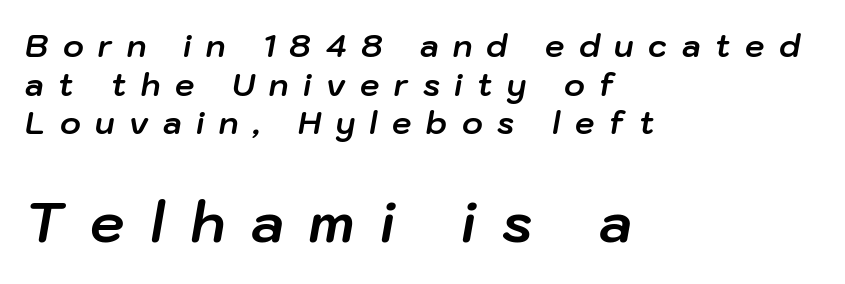
The image shows 55 px bold type, italic (leaning right); set left-aligned, normal line spacing (1.25x), unusually wide letter spacing (+0.47 em), not underlined; the second (bottom) block is 1.77x larger; low stroke contrast and a medium x-height.
